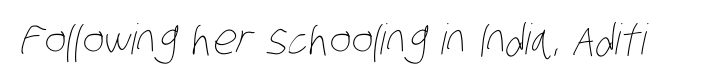
Q: Is the text bold? A: No.
Q: Is the text underlined? A: No.
Q: Is the spacing between letters normal or unusually wide? A: Normal.
Q: Width (condensed, normal, or wide)? A: Condensed.
Q: Stroke contrast? A: Low.
Q: x-height? A: Large.
Q: Monospaced? A: No.
